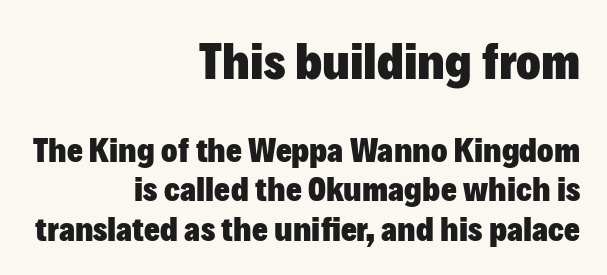
The image shows 51 px heavy sans-serif type, upright; set right-aligned, line spacing 1.16x, normal letter spacing, not underlined; the first (top) block is 1.5x larger; low stroke contrast and a medium x-height.
